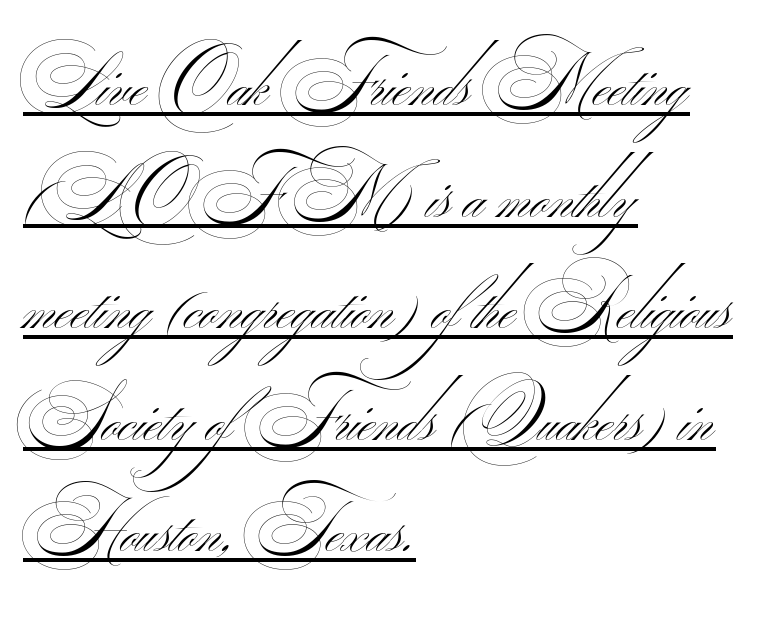
These lines are rendered in a variable-pitch font. This sample uses plain, unmodified letter spacing. One-word summary of the alignment: left. Check where the strokes stop: nothing finishes them off — pure sans. Each line of the rendering has a horizontal stroke beneath the glyphs.
